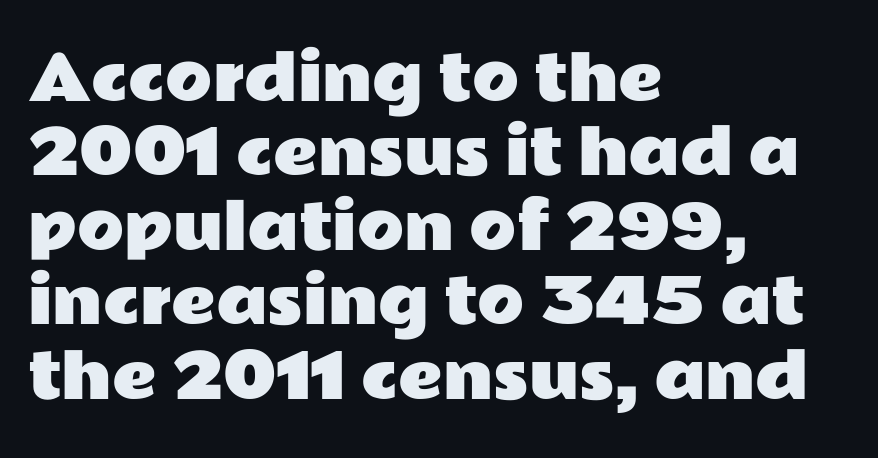
The image shows 61 px wide sans-serif type, upright; set left-aligned, line spacing 1.22x, normal letter spacing, not underlined; low stroke contrast and a medium x-height.
